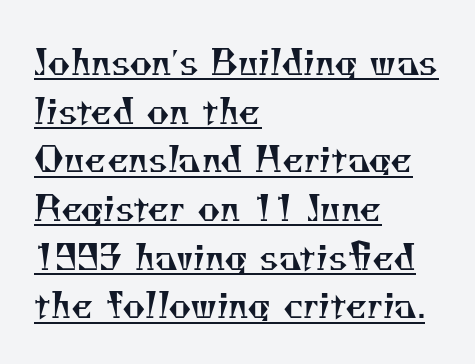
Q: Is the text bold? A: No.
Q: Is the typeface a serif or a sans-serif typeface? A: Serif.
Q: Is the text underlined? A: Yes.
Q: How is the paragraph aligned? A: Left-aligned.
Q: Is the spacing between letters normal or unusually wide? A: Normal.
Q: Is the spacing between lines tight, normal or loose? A: Normal.
Q: Width (condensed, normal, or wide)? A: Normal.
Q: Stroke contrast? A: Medium.
Q: x-height? A: Small.
Q: Monospaced? A: No.
